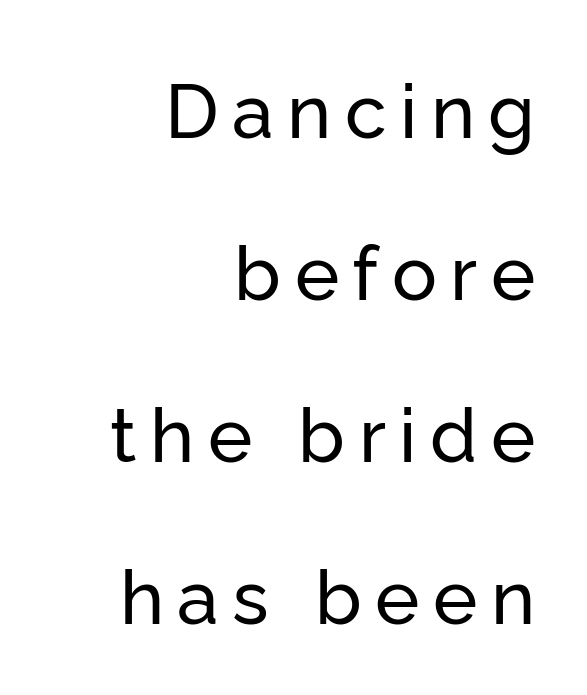
The font's upright variant was chosen for this text. The compositor pushed each line to the right boundary. Leading is clearly above the norm, producing a sparse column. Quick note: underline off.
